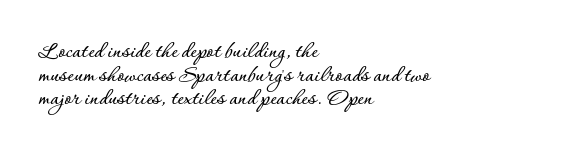
Q: Is the text italic (slanted)? A: Yes.
Q: Is the text underlined? A: No.
Q: How is the paragraph aligned? A: Left-aligned.
Q: Is the spacing between letters normal or unusually wide? A: Normal.
Q: Is the spacing between lines tight, normal or loose? A: Tight.
